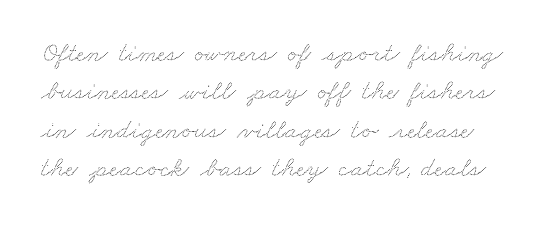
Q: Is the text underlined? A: No.
Q: Is the spacing between letters normal or unusually wide? A: Normal.
Q: Is the spacing between lines tight, normal or loose? A: Normal.
Q: Width (condensed, normal, or wide)? A: Wide.
Q: Stroke contrast? A: Low.
Q: x-height? A: Small.
Q: Monospaced? A: No.
